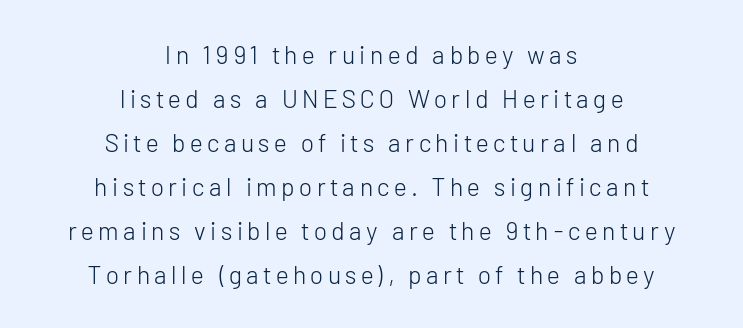
{"italic": "no", "bold": "no", "underline": "no", "align": "center", "line_spacing_ratio": 1.76, "glyph_px": 25}
